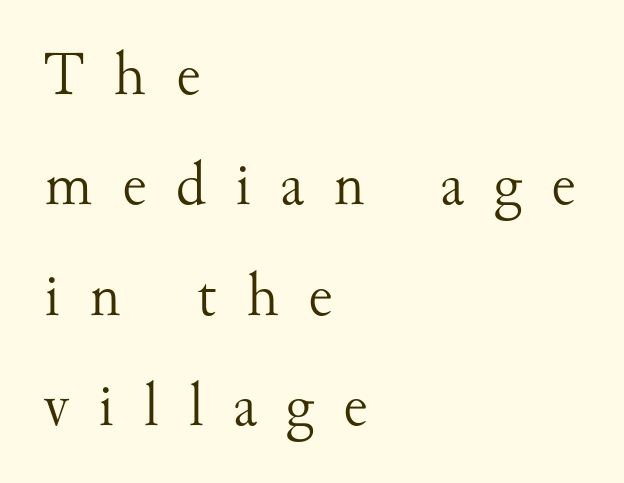
Q: Is the text bold? A: No.
Q: Is the text italic (slanted)? A: No, it is upright.
Q: Is the typeface a serif or a sans-serif typeface? A: Serif.
Q: Is the text underlined? A: No.
Q: How is the paragraph aligned? A: Left-aligned.
Q: Is the spacing between letters normal or unusually wide? A: Unusually wide.
Q: Width (condensed, normal, or wide)? A: Normal.
Q: Stroke contrast? A: Medium.
Q: x-height? A: Small.
Q: Monospaced? A: No.
